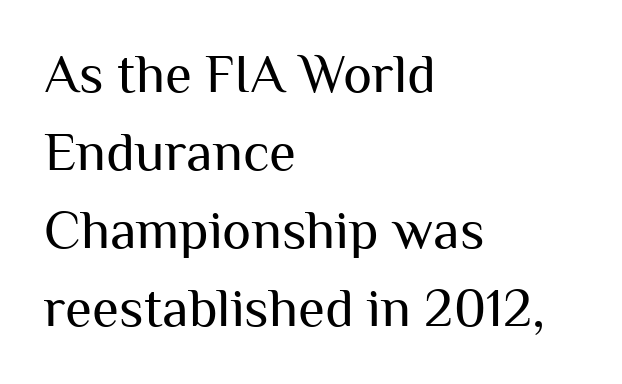
Q: Is the text bold? A: No.
Q: Is the text italic (slanted)? A: No, it is upright.
Q: Is the typeface a serif or a sans-serif typeface? A: Sans-serif.
Q: Is the text underlined? A: No.
Q: How is the paragraph aligned? A: Left-aligned.
Q: Is the spacing between letters normal or unusually wide? A: Normal.
Q: Is the spacing between lines tight, normal or loose? A: Normal.
Q: Width (condensed, normal, or wide)? A: Normal.
Q: Stroke contrast? A: Medium.
Q: x-height? A: Medium.
Q: Monospaced? A: No.
